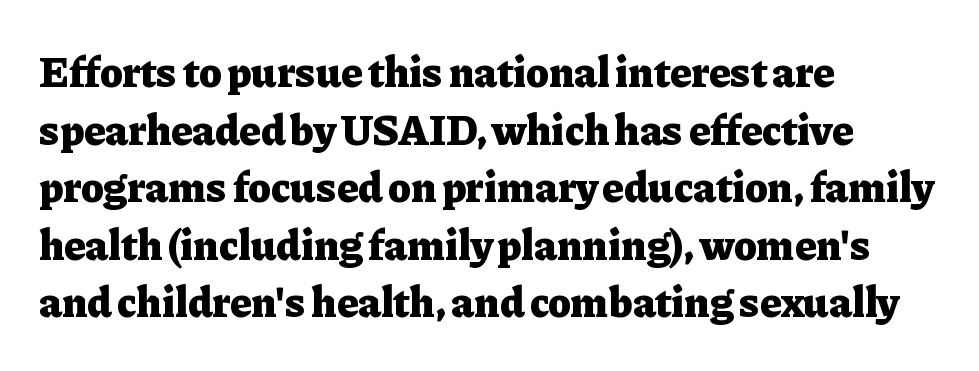
The lettering stays uniformly vertical, giving the passage a roman look. The baseline area is clear. Look at the tracking — it's just the regular setting, nothing added. This rendering uses left alignment, leaving the right contour irregular. Baseline-to-baseline distance is the conventional proportion of letter height. Note: serifs present on the glyphs.
